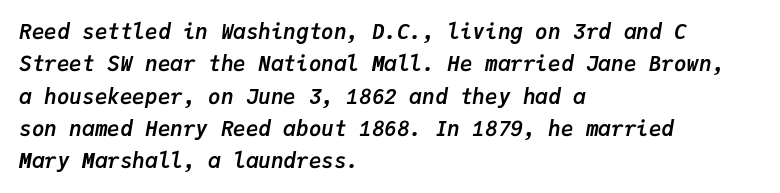
Students, this is bold: see how much ink each stroke carries. Is the letter spacing exaggerated? No — it looks like the ordinary default. Horizontal alignment here is leftward, the default for most running prose. The face used here has a pronounced slope to its letters. Honestly, there is no underline to notice here at all. Rows of type keep a routine distance in the vertical direction.
